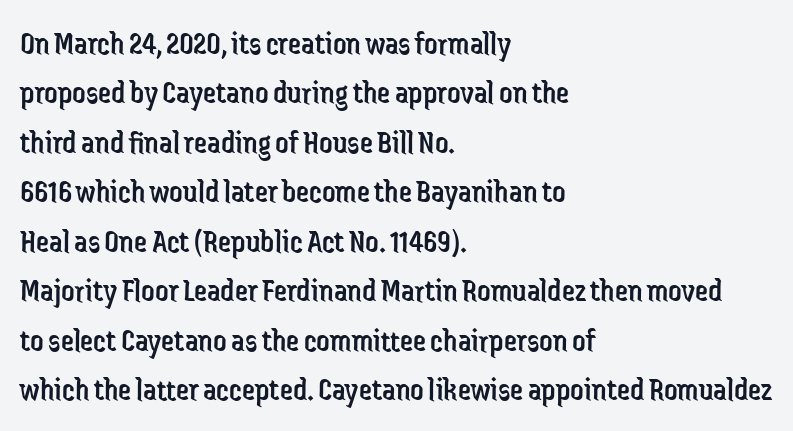
Stroke thickness stays within the range of a standard reading face or lighter. The glyphs are unaccompanied by any horizontal stroke below them. Regarding serifs, this sample does without them. The letters stand straight up with perfectly vertical stems. These lines are set flush left with a ragged right edge. Here the glyphs are tracked normally, forming tight word shapes.
